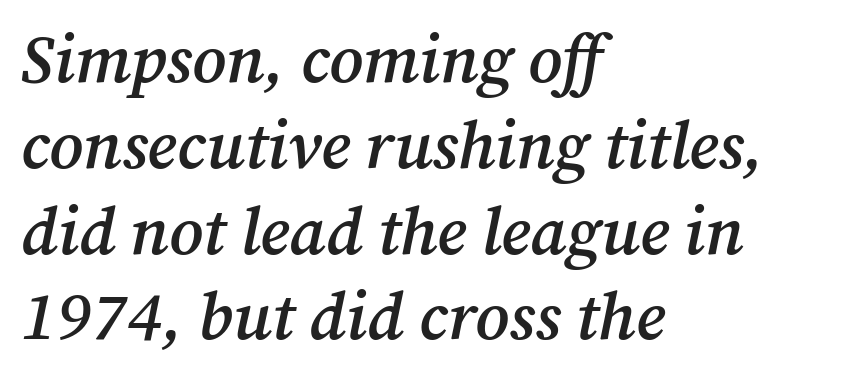
The image shows 67 px semibold serif type, italic (leaning right); set left-aligned, normal line spacing (1.28x), normal letter spacing, not underlined; medium stroke contrast and a medium x-height.
